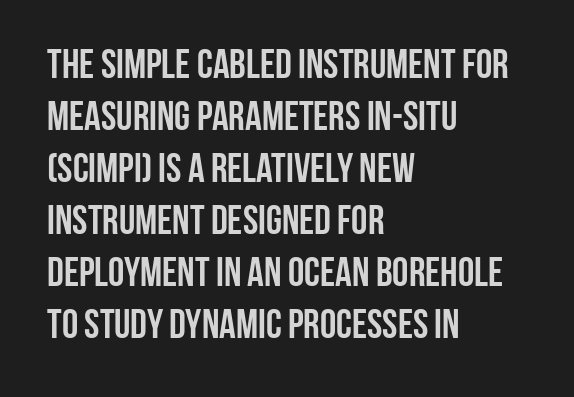
{"serif": "no", "italic": "no", "width": "condensed", "stroke_contrast": "low", "x_height": "large", "monospaced": "no", "underline": "no", "align": "left", "line_spacing": "normal", "line_spacing_ratio": 1.27, "letter_spacing": "normal", "letter_spacing_em": 0.0, "glyph_px": 41}
